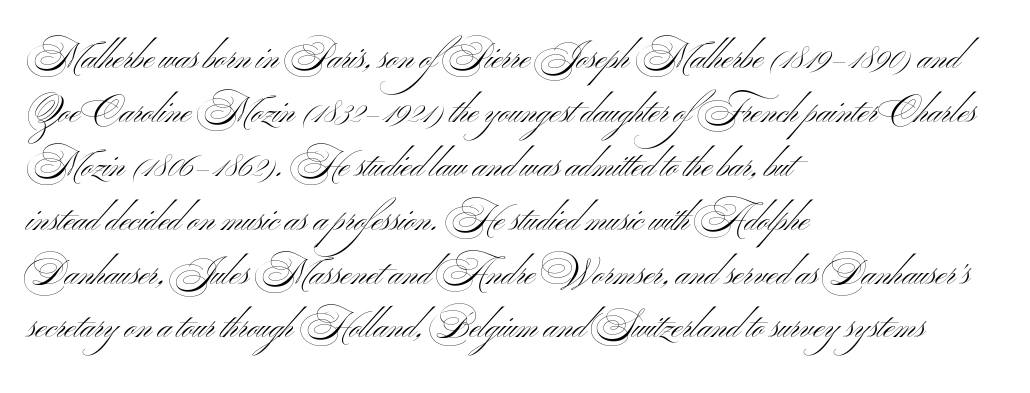
{"serif": "no", "bold": "no", "weight": "light", "width": "wide", "stroke_contrast": "medium", "x_height": "small", "monospaced": "no", "underline": "no", "align": "left", "line_spacing": "normal", "line_spacing_ratio": 1.54, "letter_spacing": "normal", "letter_spacing_em": 0.0, "glyph_px": 35}
